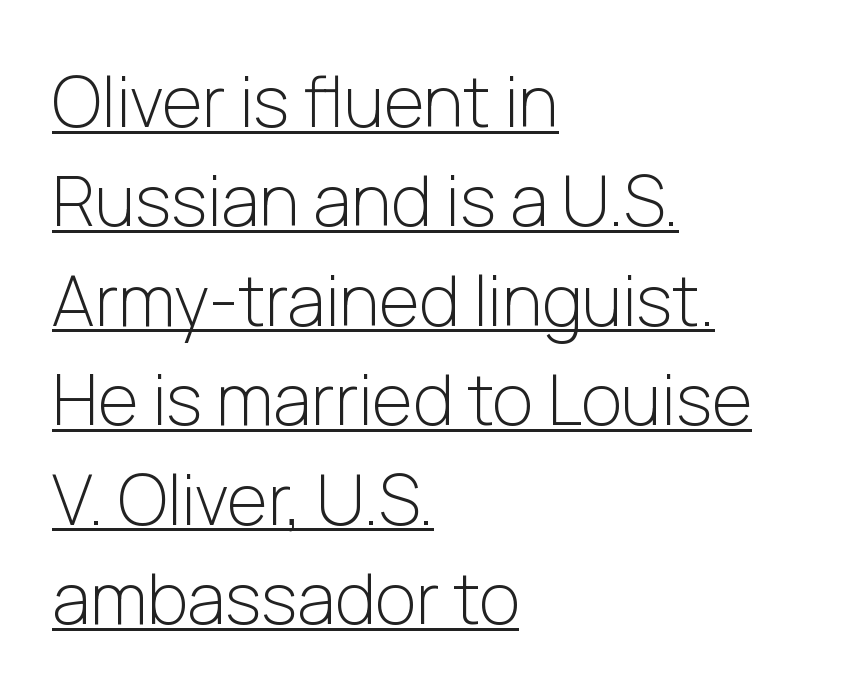
The image shows 70 px light sans-serif type, upright; set left-aligned, normal line spacing (1.42x), normal letter spacing, underlined; low stroke contrast and a medium x-height.
